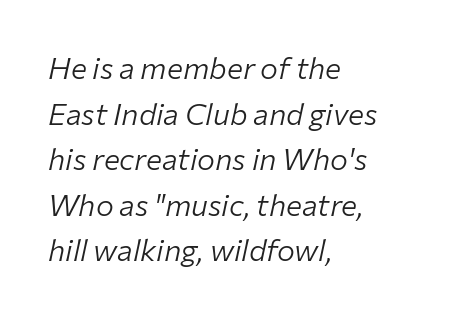
The image shows 30 px light type, italic (leaning right); set left-aligned, normal line spacing (1.52x), normal letter spacing, not underlined; low stroke contrast and a medium x-height.
